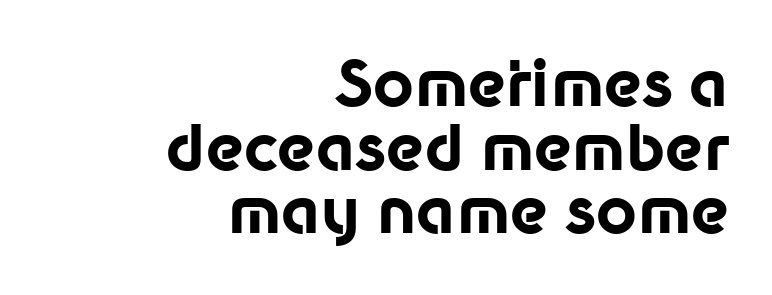
The image shows 63 px bold sans-serif type, upright; set right-aligned, tight line spacing (1.01x), normal letter spacing, not underlined; low stroke contrast and a medium x-height.
